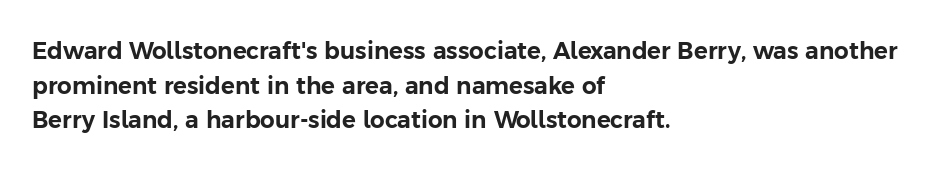
Students, observe: this is what conventionally led text looks like. Has an underline been added? It has not. Words appear dense and cohesive because spacing is normal. If you drew a ruler down the left edge, every line would touch it.
